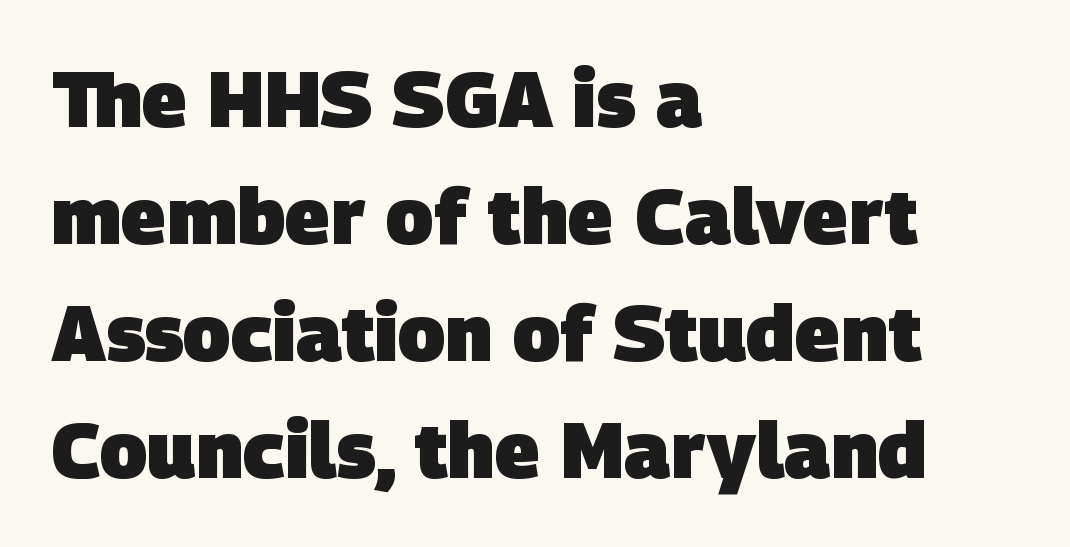
{"serif": "no", "bold": "yes", "weight": "heavy", "width": "normal", "stroke_contrast": "low", "x_height": "large", "monospaced": "no", "underline": "no", "align": "left", "line_spacing": "normal", "line_spacing_ratio": 1.5, "letter_spacing": "normal", "letter_spacing_em": 0.0, "glyph_px": 78}
